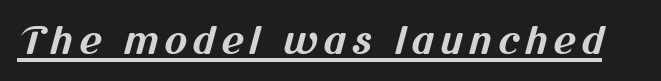
Q: Is the text bold? A: Yes.
Q: Is the typeface a serif or a sans-serif typeface? A: Sans-serif.
Q: Is the text underlined? A: Yes.
Q: Width (condensed, normal, or wide)? A: Normal.
Q: Stroke contrast? A: Medium.
Q: x-height? A: Medium.
Q: Monospaced? A: No.
